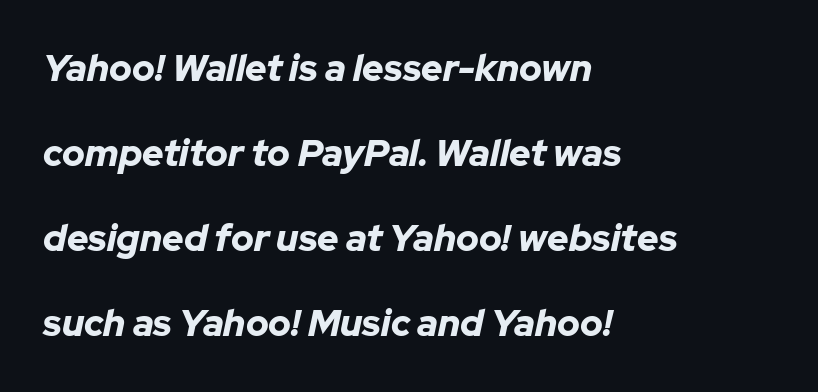
Q: Is the text bold? A: Yes.
Q: Is the text italic (slanted)? A: Yes, it leans right by about 12 degrees.
Q: Is the text underlined? A: No.
Q: How is the paragraph aligned? A: Left-aligned.
Q: Is the spacing between letters normal or unusually wide? A: Normal.
Q: Is the spacing between lines tight, normal or loose? A: Loose.
Q: Width (condensed, normal, or wide)? A: Normal.
Q: Stroke contrast? A: Low.
Q: x-height? A: Medium.
Q: Monospaced? A: No.
